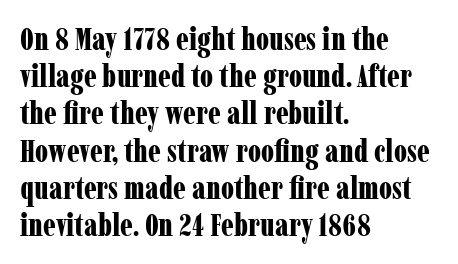
In terms of letterform style, serifs are clearly present. In terms of weight, the rendering is a true, heavy bold. Characters follow at the spacing the type designer built in. Every row of glyphs begins at an identical x-position on the left.
